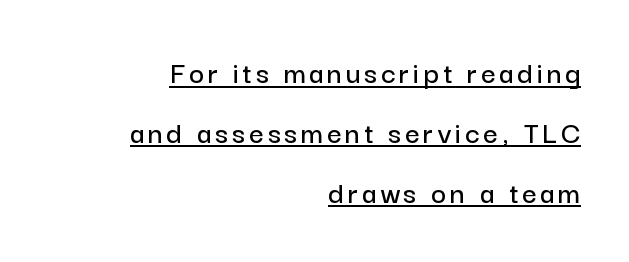
Q: Is the text italic (slanted)? A: No, it is upright.
Q: Is the typeface a serif or a sans-serif typeface? A: Sans-serif.
Q: Is the text underlined? A: Yes.
Q: How is the paragraph aligned? A: Right-aligned.
Q: Width (condensed, normal, or wide)? A: Normal.
Q: Stroke contrast? A: Low.
Q: x-height? A: Medium.
Q: Monospaced? A: No.
